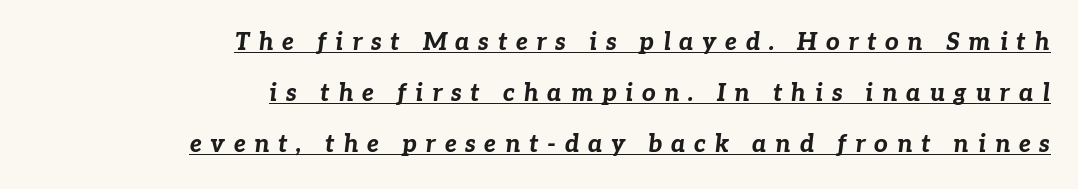
The image shows 24 px bold type, italic (leaning right); set right-aligned, loose line spacing (2.13x), unusually wide letter spacing (+0.36 em), underlined.
